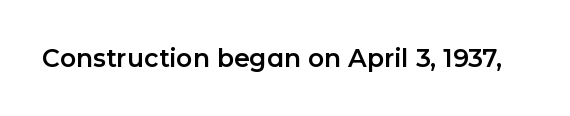
If you drew a line through each stem, it would be perfectly vertical. Characters follow at the spacing the type designer built in. The words here are not underlined.
